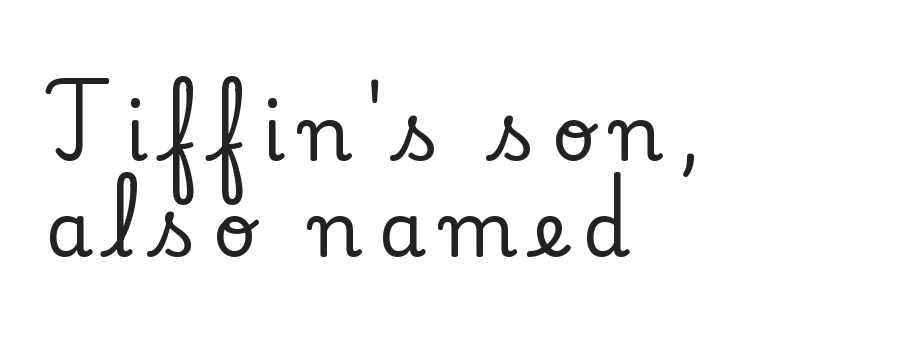
Regular leading. The lines in this sample share a left origin and differ only in where they stop. Note the varied advance widths — an 'i' is clearly narrower than an 'm'. The typeface chosen for these lines features serifs. Has an underline been added? It has not.
